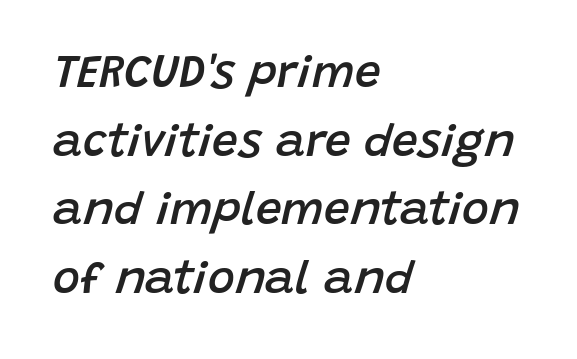
Typographic density is moderately raised because the face is semibold. Line beginnings align vertically; line endings do not. Quick note: italic. The type is set solid horizontally, with unmodified tracking. Here the designer chose a conventional face with non-uniform glyph widths. Honestly, there is no underline to notice here at all.
